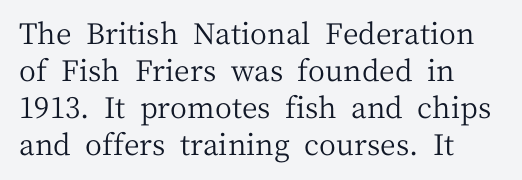
The image shows 29 px regular-weight serif type, upright; set left-aligned, normal line spacing (1.28x), normal letter spacing, not underlined; medium stroke contrast and a medium x-height.
